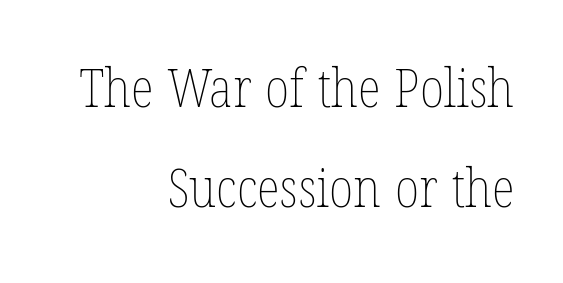
{"bold": "no", "weight": "thin", "width": "condensed", "stroke_contrast": "low", "x_height": "medium", "monospaced": "no", "underline": "no", "align": "right", "line_spacing_ratio": 1.85, "letter_spacing": "normal", "letter_spacing_em": 0.0, "glyph_px": 54}
